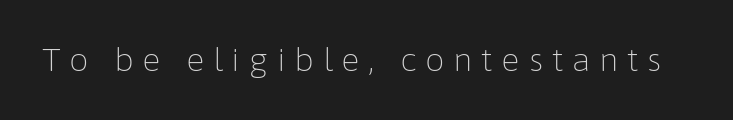
Q: Is the text bold? A: No.
Q: Is the text italic (slanted)? A: No, it is upright.
Q: Is the typeface a serif or a sans-serif typeface? A: Sans-serif.
Q: Is the text underlined? A: No.
Q: Is the spacing between letters normal or unusually wide? A: Unusually wide.
Q: Width (condensed, normal, or wide)? A: Normal.
Q: Stroke contrast? A: Low.
Q: x-height? A: Medium.
Q: Monospaced? A: No.
